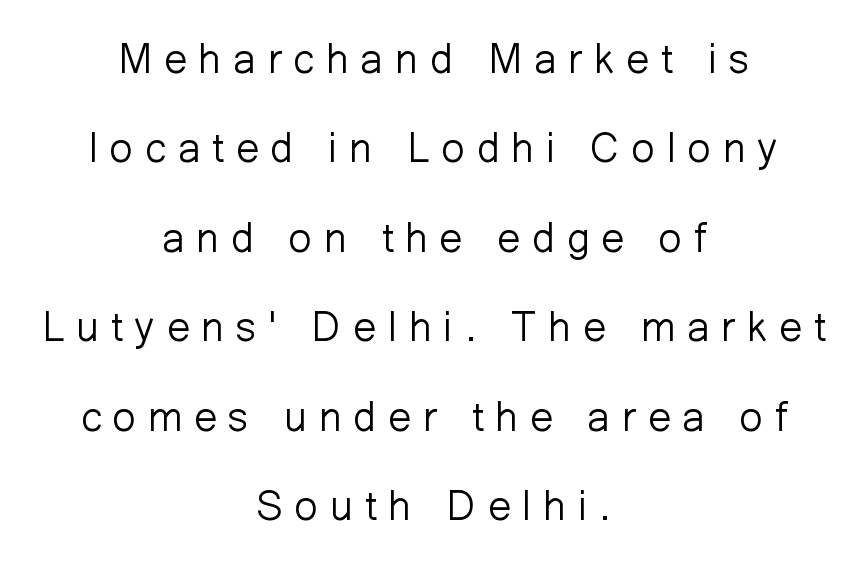
The image shows 41 px light sans-serif type, upright; set centered, loose line spacing (2.18x), unusually wide letter spacing (+0.29 em), not underlined; low stroke contrast and a medium x-height.
